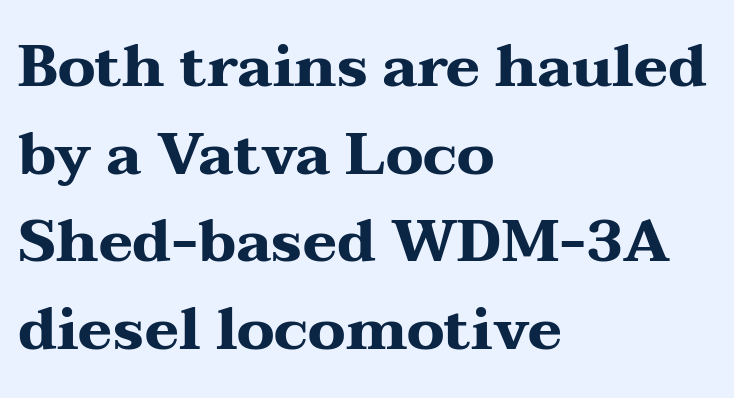
A typesetter would call this zero additional tracking. Every stem runs plumb, perpendicular to the baseline. Glance below the letters and you will spot only blank space. Look at the stroke-to-counter ratio: heavy, a bold.
